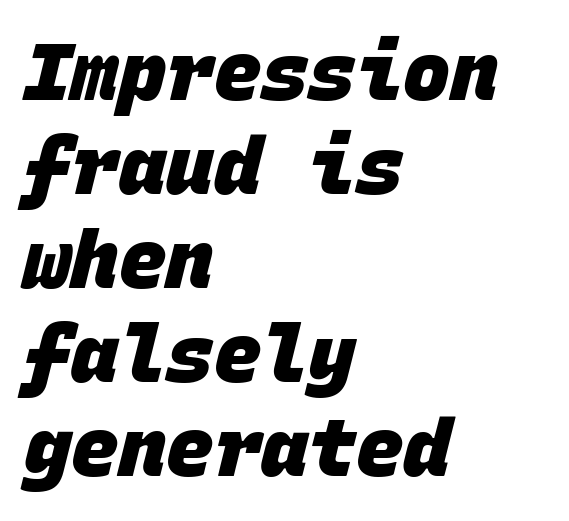
No feet cap the strokes, marking this as sans-serif type. Each glyph is drawn with heavy, bold strokes. There is no visible air inserted between adjacent glyphs. One-word summary of the alignment: left. Looks like terminal output: every glyph gets an equal slot.
